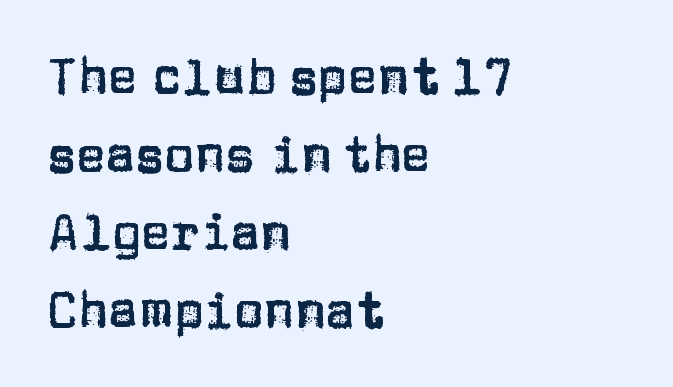
The image shows 50 px sans-serif type, upright; set left-aligned, normal line spacing (1.56x), normal letter spacing, not underlined; low stroke contrast and a large x-height.
